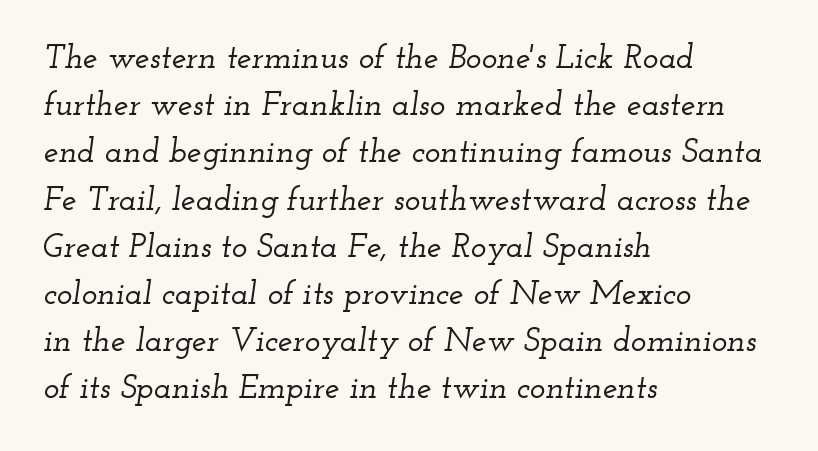
The image shows 33 px wide serif type, italic (leaning right); set left-aligned, normal line spacing (1.43x), normal letter spacing, not underlined; low stroke contrast and a small x-height.
